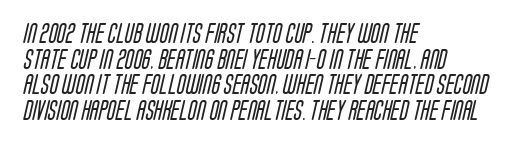
Q: Is the text bold? A: No.
Q: Is the text underlined? A: No.
Q: How is the paragraph aligned? A: Left-aligned.
Q: Is the spacing between letters normal or unusually wide? A: Normal.
Q: Is the spacing between lines tight, normal or loose? A: Normal.
